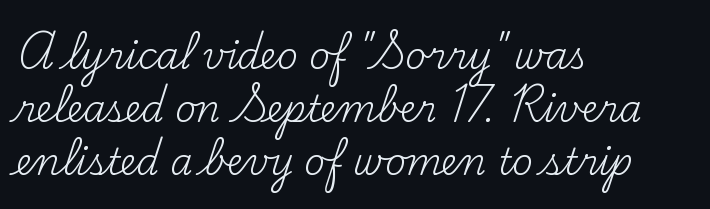
The image shows 36 px regular-weight serif type; set left-aligned, normal line spacing (1.47x), normal letter spacing, not underlined; medium stroke contrast and a small x-height.
